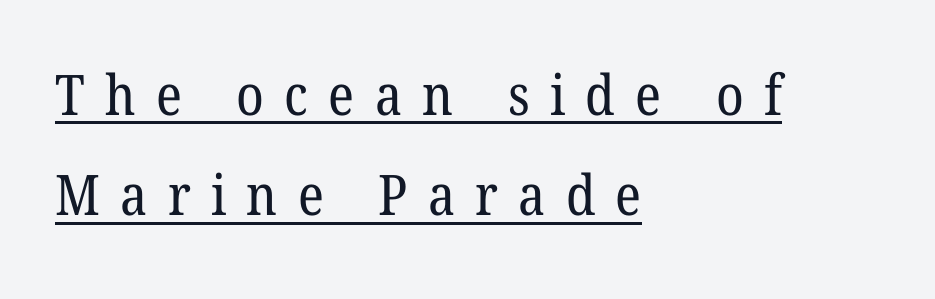
The image shows 56 px regular-weight serif type; set left-aligned, line spacing 1.79x, unusually wide letter spacing (+0.36 em), underlined; low stroke contrast and a medium x-height.
